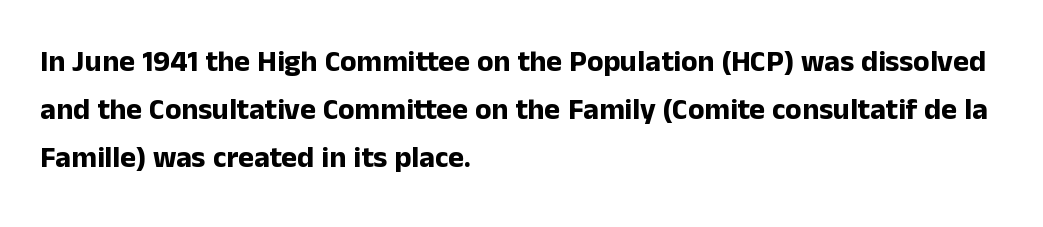
The image shows 30 px bold sans-serif type, upright; set left-aligned, normal line spacing (1.6x), normal letter spacing, not underlined; low stroke contrast and a medium x-height.
